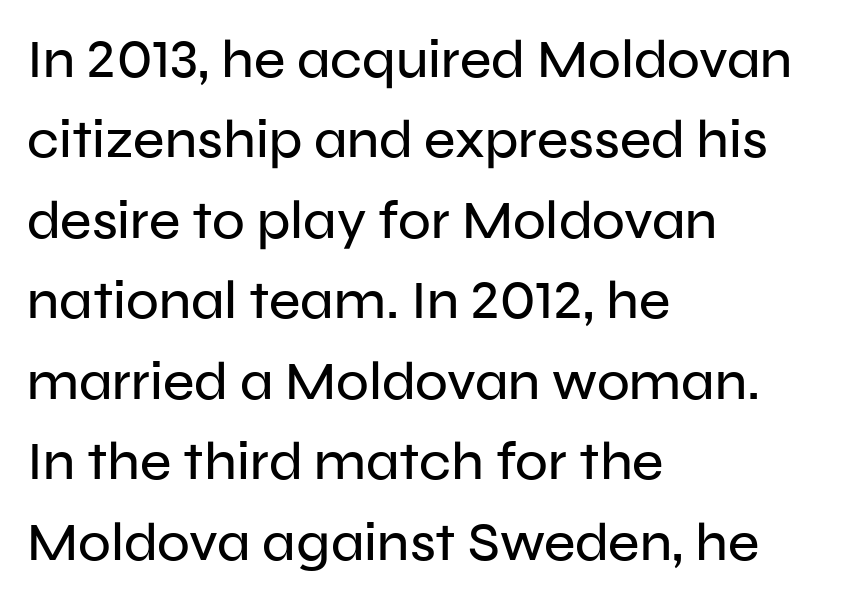
Anything drawn beneath the words? Only blank space. The letters advance in unequal steps, a hallmark of proportional type. This rendering employs a face without finishing strokes, i.e., a sans-serif. This block has exactly the height ordinary leading produces.
